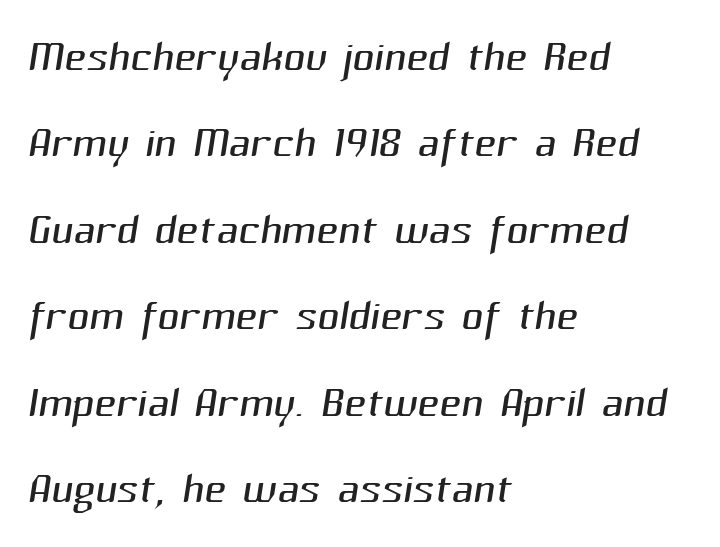
The image shows 60 px light sans-serif type; set left-aligned, normal line spacing (1.44x), normal letter spacing, not underlined; medium stroke contrast and a medium x-height.
